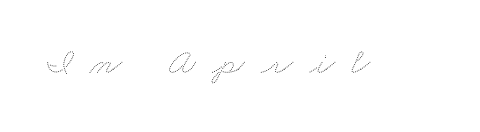
{"bold": "no", "weight": "thin", "width": "wide", "stroke_contrast": "medium", "x_height": "small", "monospaced": "no", "underline": "no", "letter_spacing": "wide", "letter_spacing_em": 0.44, "glyph_px": 37}
